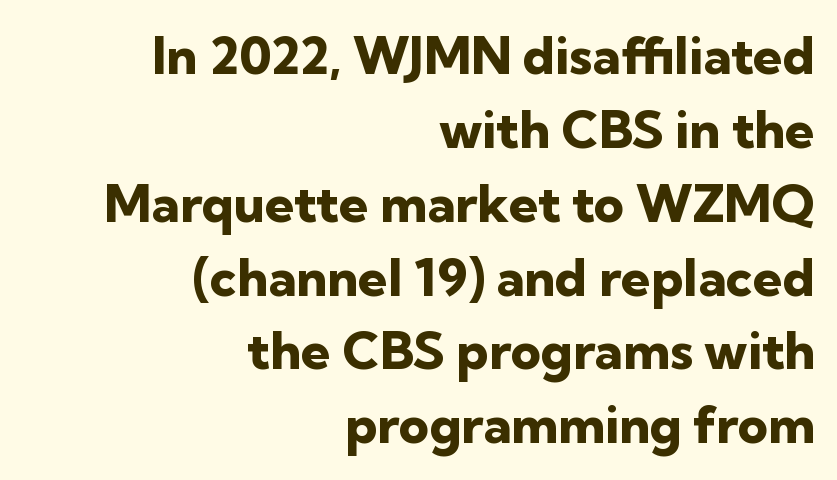
The image shows 52 px heavy sans-serif type, upright; set right-aligned, normal line spacing (1.42x), normal letter spacing, not underlined; low stroke contrast and a medium x-height.
